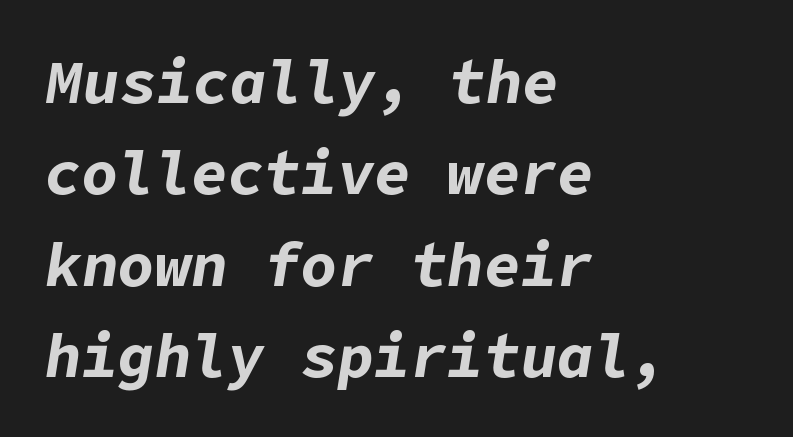
The image shows 61 px bold type, italic (leaning right); set left-aligned, normal line spacing (1.5x), normal letter spacing, not underlined; low stroke contrast and a medium x-height.
